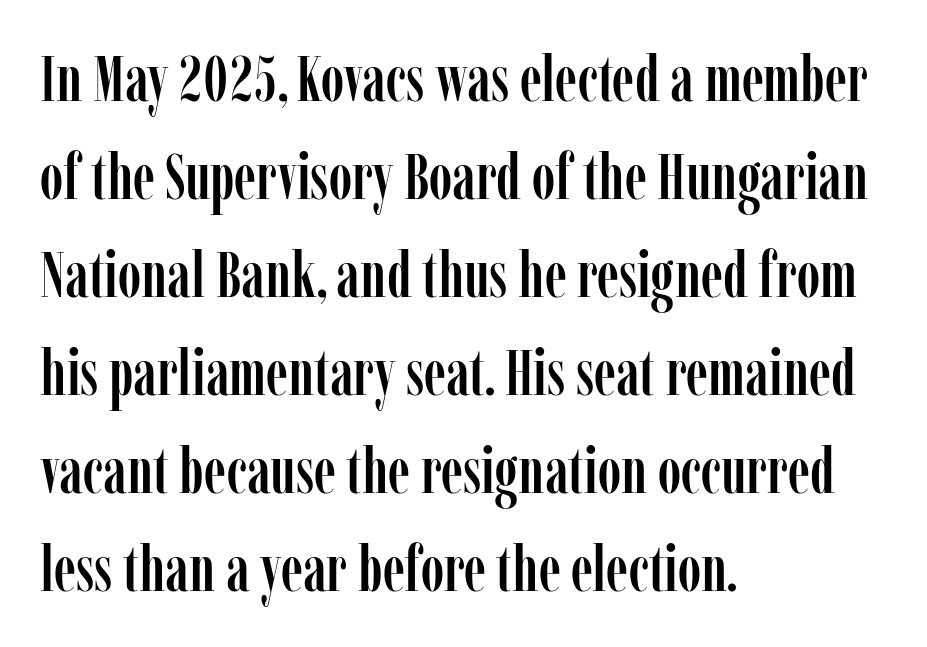
Q: Is the text italic (slanted)? A: No, it is upright.
Q: Is the typeface a serif or a sans-serif typeface? A: Serif.
Q: Is the text underlined? A: No.
Q: How is the paragraph aligned? A: Left-aligned.
Q: Is the spacing between letters normal or unusually wide? A: Normal.
Q: Is the spacing between lines tight, normal or loose? A: Normal.
Q: Width (condensed, normal, or wide)? A: Condensed.
Q: Stroke contrast? A: Low.
Q: x-height? A: Medium.
Q: Monospaced? A: No.
